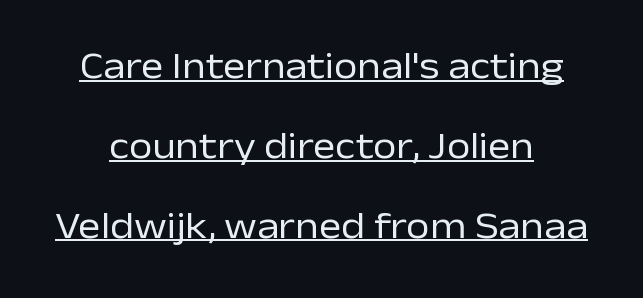
{"serif": "no", "italic": "no", "bold": "no", "weight": "regular", "width": "normal", "stroke_contrast": "low", "x_height": "medium", "monospaced": "no", "underline": "yes", "line_spacing": "loose", "line_spacing_ratio": 2.1, "letter_spacing": "normal", "letter_spacing_em": 0.0, "glyph_px": 38}
